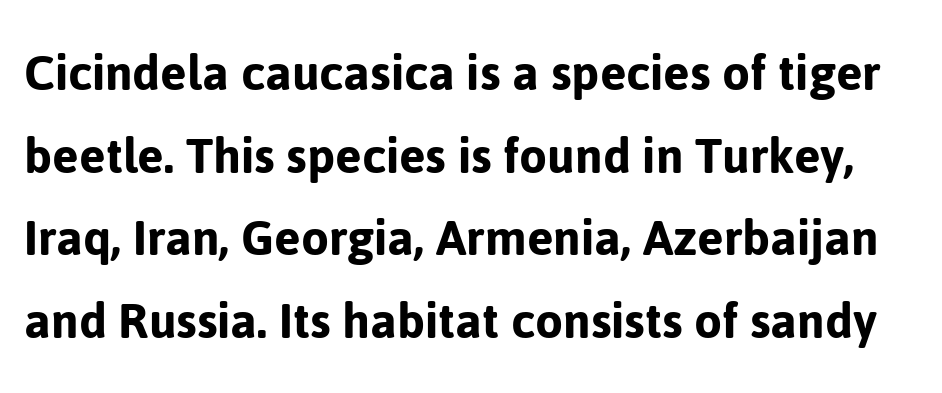
Compared with typical body copy, the letter spacing here is the same. This is roman type, the default non-slanted kind. The string is rendered with underlining switched off. Regular leading. Observe the absence of serifs on each vertical stroke in this sample. You could not count columns in this text — the font is proportionally spaced.
